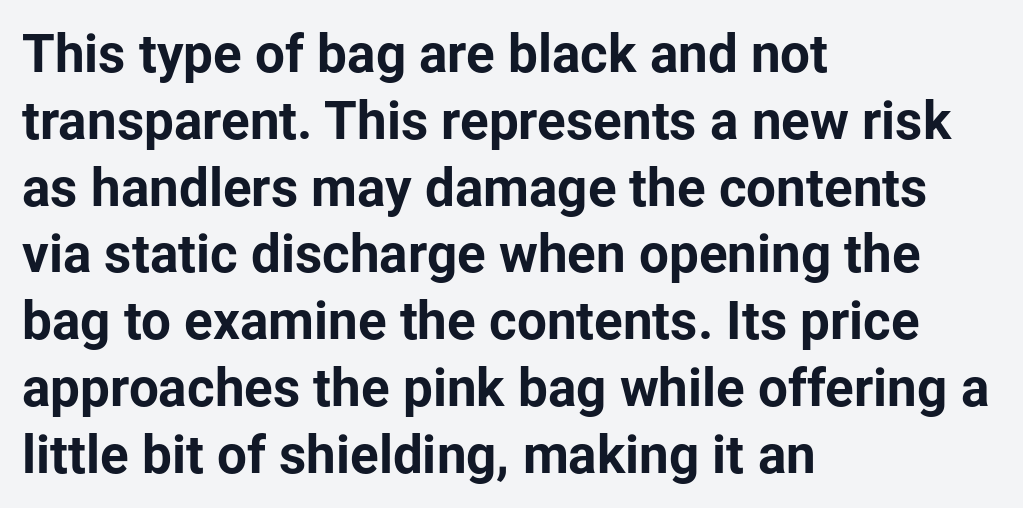
If you drew a ruler down the left edge, every line would touch it. The designer went with a sans here, leaving each stem footless. Plenty of ink on the page — the face is bold. Descender tails drop into unmarked territory. Do the characters align in a grid? No, the font is proportional.
